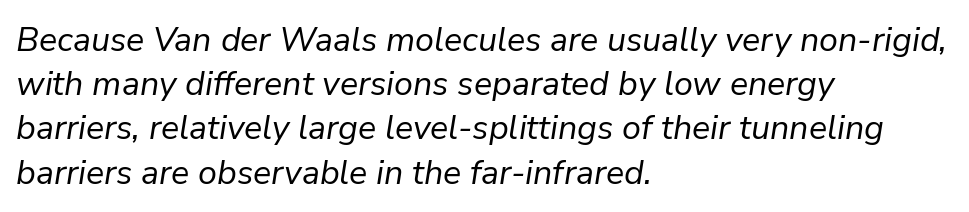
The image shows 34 px regular-weight type, italic (leaning right); set left-aligned, normal line spacing (1.3x), normal letter spacing, not underlined; low stroke contrast and a medium x-height.
